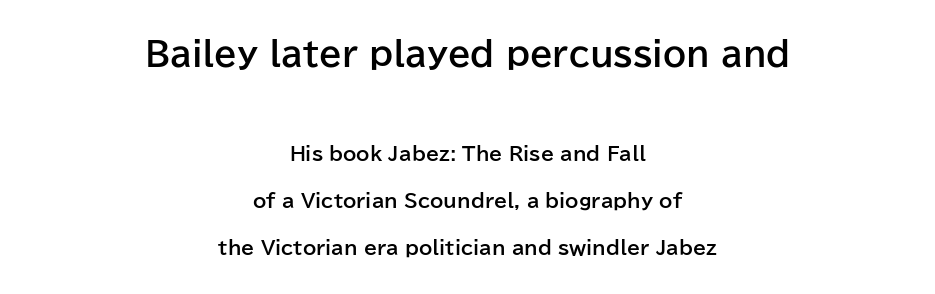
Q: Is the text bold? A: Yes.
Q: Is the text italic (slanted)? A: No, it is upright.
Q: Is the typeface a serif or a sans-serif typeface? A: Sans-serif.
Q: Is the text underlined? A: No.
Q: How is the paragraph aligned? A: Centered.
Q: Is the spacing between letters normal or unusually wide? A: Normal.
Q: Is the spacing between lines tight, normal or loose? A: Loose.
Q: Which block of text is set in a larger size, the first (top) or the second (bottom)? A: The first (top) one.
Q: Width (condensed, normal, or wide)? A: Normal.
Q: Stroke contrast? A: Low.
Q: x-height? A: Medium.
Q: Monospaced? A: No.
